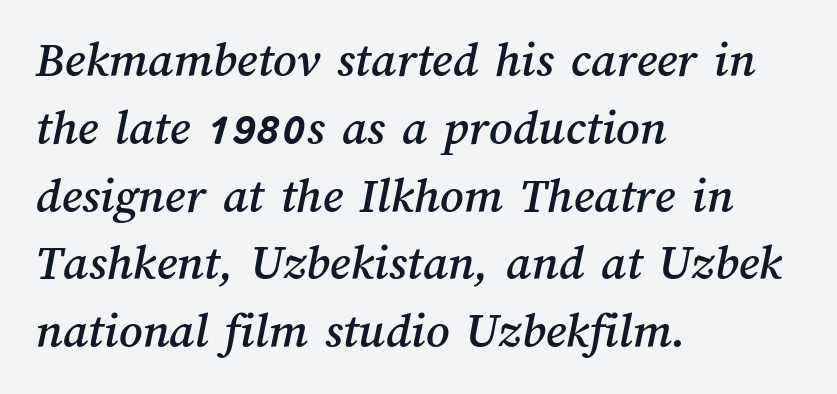
The image shows 51 px text type; set left-aligned, normal line spacing (1.33x), normal letter spacing, not underlined; medium stroke contrast and a medium x-height.
